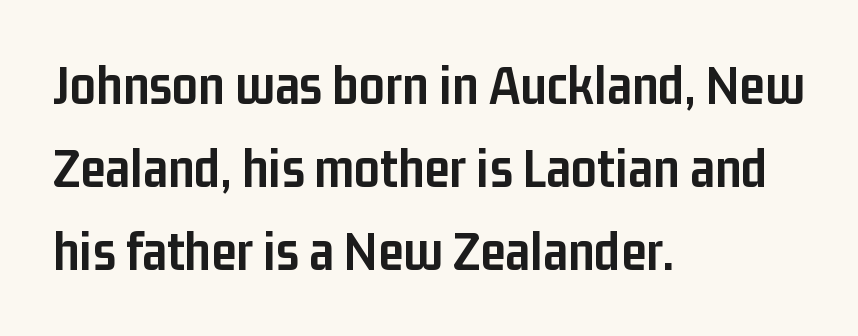
Short note: letters normally spaced. Whoever set this chose a conventional vertical rhythm. Serifs: no, the terminals of the letterforms are clean. Descenders are the only things crossing below the line. A student would call this left alignment; a typographer would say flush left, rag right.
